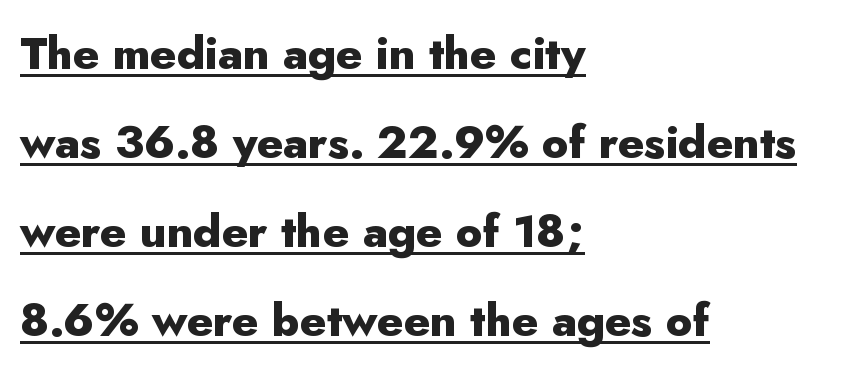
You could not count columns in this text — the font is proportionally spaced. The passage shown has conventional tracking throughout. The font is running at its bold setting. The paragraph shown leans on its left margin. The leading is generous, giving the passage an open texture. The lettering holds an erect, upright posture throughout.
